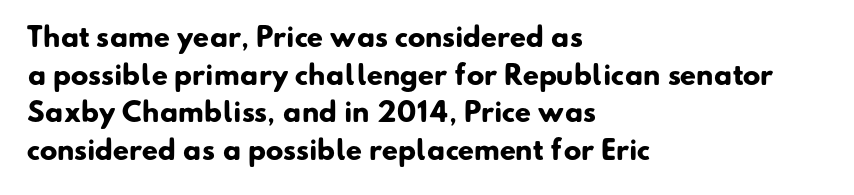
Q: Is the text bold? A: Yes.
Q: Is the text underlined? A: No.
Q: How is the paragraph aligned? A: Left-aligned.
Q: Is the spacing between letters normal or unusually wide? A: Normal.
Q: Is the spacing between lines tight, normal or loose? A: Normal.
